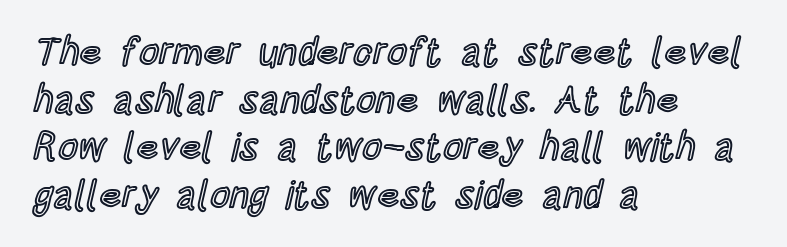
Underline: absent. Think of a printed novel: that variable character pitch is what you see here. One-word summary of the alignment: left. Spacing between characters is what you'd get straight out of the box.
